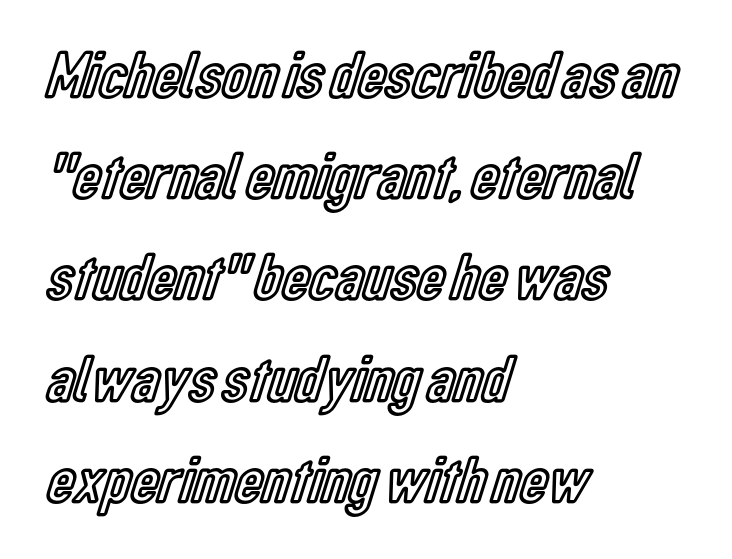
You could call the tracking neutral — neither tight nor loose. Evenly set lines give the paragraph a standard silhouette. Varying glyph widths throughout — classic text-font behaviour. A clean baseline with only descenders dipping below it.
